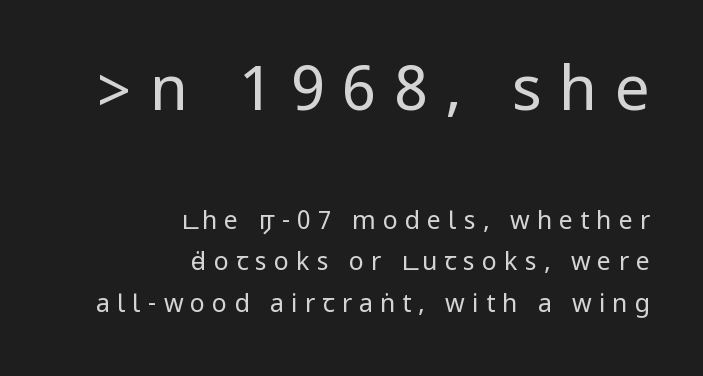
{"serif": "no", "italic": "no", "bold": "no", "weight": "regular", "width": "condensed", "stroke_contrast": "low", "underline": "no", "align": "right", "line_spacing": "normal", "line_spacing_ratio": 1.66, "letter_spacing": "wide", "letter_spacing_em": 0.28, "larger_block": "first", "size_ratio": 2.48, "glyph_px": 62}
